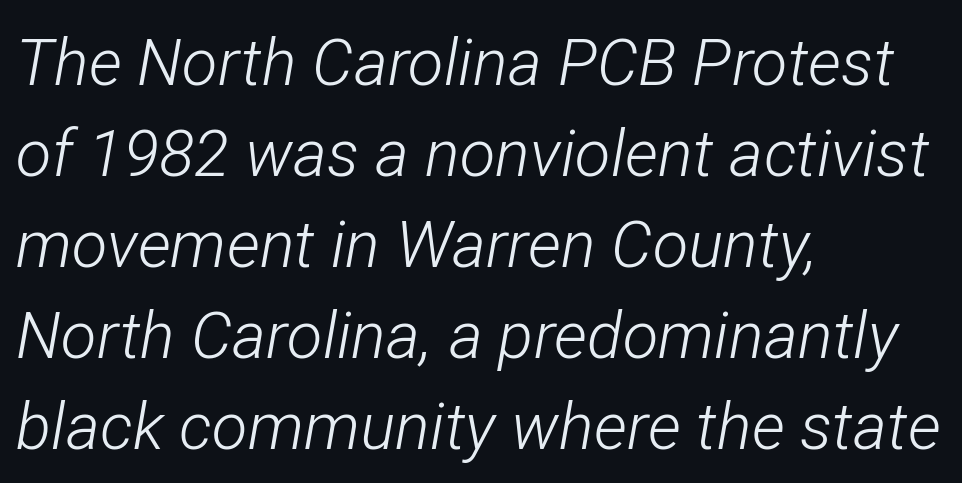
{"italic": "yes", "lean": "right", "slant_degrees": 12, "bold": "no", "weight": "light", "width": "condensed", "stroke_contrast": "low", "x_height": "medium", "monospaced": "no", "underline": "no", "align": "left", "line_spacing": "normal", "line_spacing_ratio": 1.4, "letter_spacing": "normal", "letter_spacing_em": 0.0, "glyph_px": 65}
